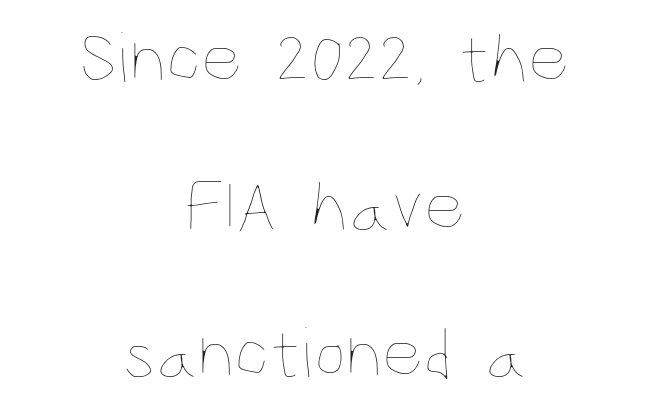
{"italic": "no", "bold": "no", "weight": "thin", "width": "condensed", "stroke_contrast": "low", "x_height": "large", "monospaced": "no", "underline": "no", "align": "center", "line_spacing": "loose", "line_spacing_ratio": 2.05, "letter_spacing": "normal", "letter_spacing_em": 0.0, "glyph_px": 72}
